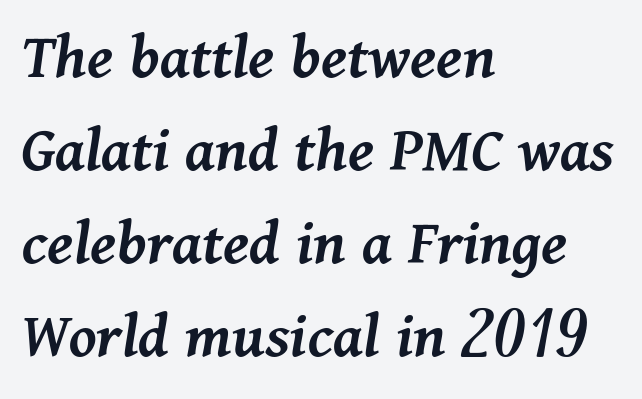
The image shows 67 px semibold type, italic (leaning right); set left-aligned, normal line spacing (1.39x), normal letter spacing, not underlined; medium stroke contrast and a medium x-height.
